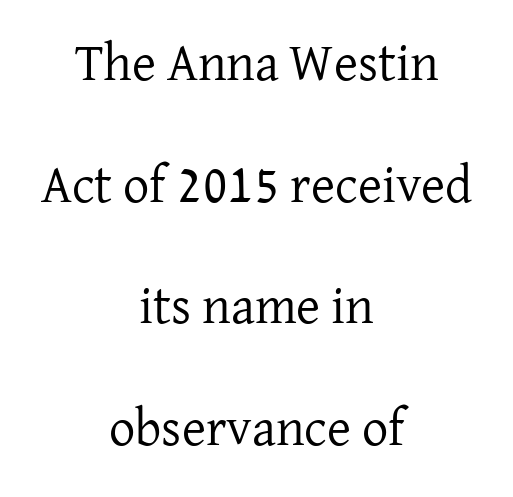
Italic: no, the glyphs are upright roman. The lines are quadded center. Descenders are the only things crossing below the line. Type style note: has serifs. Loosely led — the rows are spread out. Note the varied advance widths — an 'i' is clearly narrower than an 'm'.
